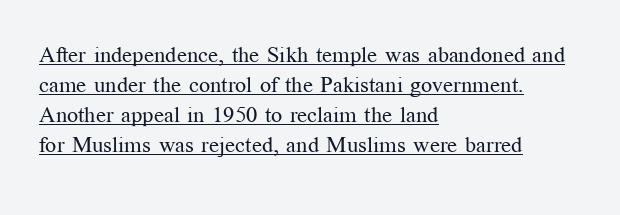
{"italic": "no", "bold": "no", "underline": "yes", "align": "left", "line_spacing": "normal", "line_spacing_ratio": 1.37, "letter_spacing": "normal", "letter_spacing_em": 0.0, "glyph_px": 22}
